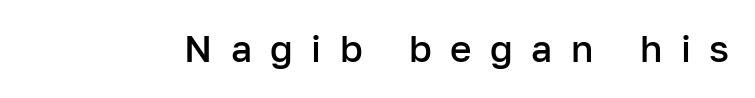
The image shows 37 px semibold sans-serif type, upright; set unusually wide letter spacing (+0.5 em), not underlined; low stroke contrast and a medium x-height.
